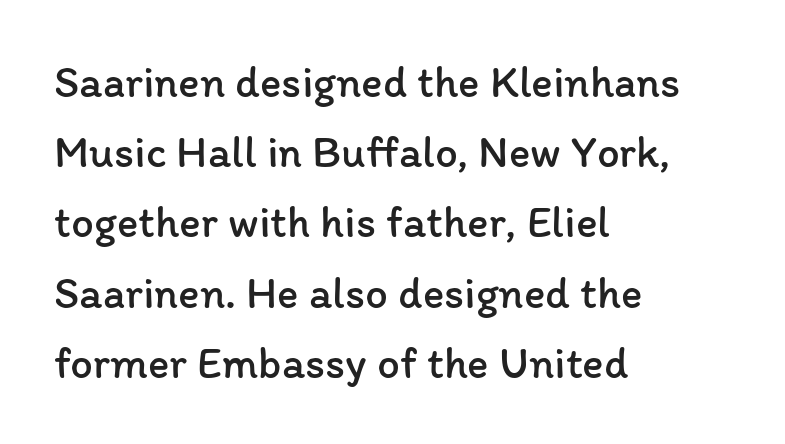
The image shows 45 px regular-weight type, upright; set left-aligned, normal line spacing (1.56x), normal letter spacing, not underlined; low stroke contrast and a medium x-height.
